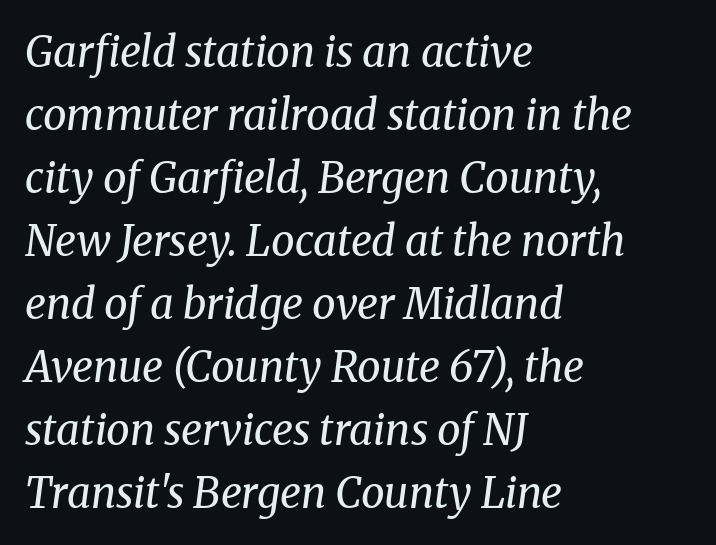
The image shows 42 px regular-weight serif type, italic (leaning right); set left-aligned, normal line spacing (1.5x), normal letter spacing, not underlined; medium stroke contrast and a medium x-height.
